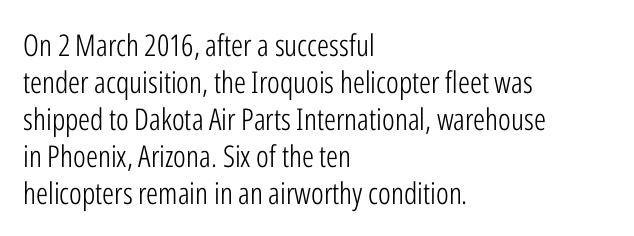
Reading down the block, your eye returns to a fixed left position each line. The font family rendered here belongs to the sans-serif group. Designer's note — italics off, roman on. Tracking here is standard; glyphs follow each other at the usual distance.
